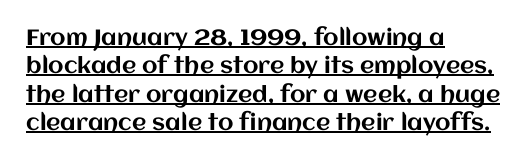
Q: Is the text italic (slanted)? A: No, it is upright.
Q: Is the text underlined? A: Yes.
Q: How is the paragraph aligned? A: Left-aligned.
Q: Is the spacing between letters normal or unusually wide? A: Normal.
Q: Is the spacing between lines tight, normal or loose? A: Normal.
